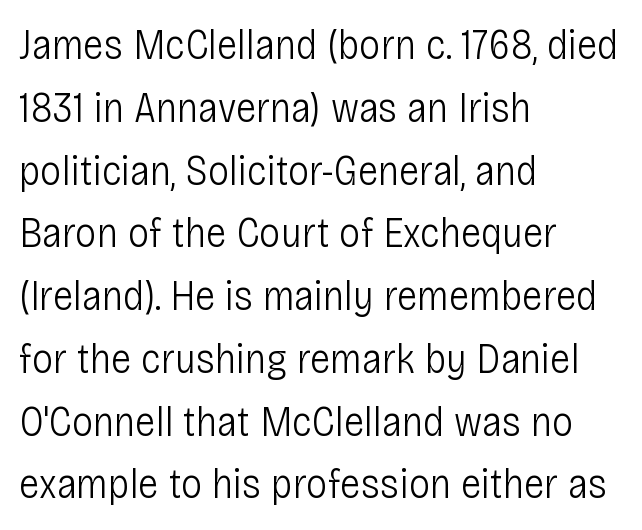
{"serif": "no", "italic": "no", "bold": "no", "weight": "light", "width": "condensed", "stroke_contrast": "low", "x_height": "large", "monospaced": "no", "underline": "no", "align": "left", "line_spacing": "normal", "line_spacing_ratio": 1.46, "letter_spacing": "normal", "letter_spacing_em": 0.0, "glyph_px": 43}
